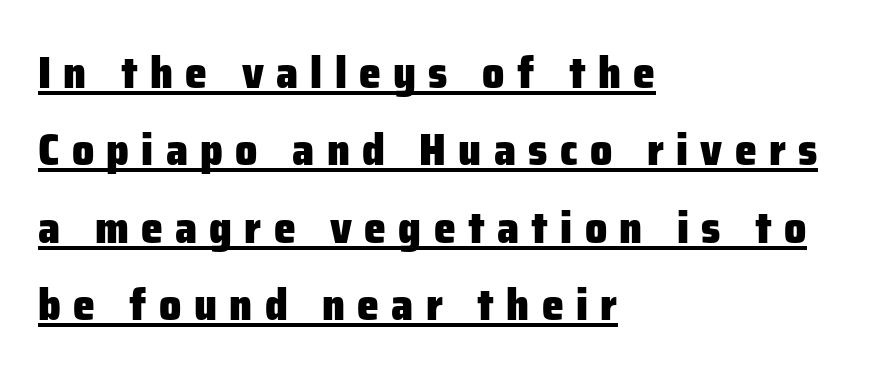
The image shows 44 px heavy sans-serif type, upright; set left-aligned, line spacing 1.76x, unusually wide letter spacing (+0.28 em), underlined; low stroke contrast and a medium x-height.
